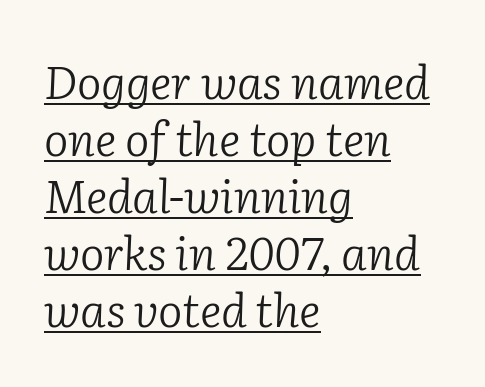
The image shows 46 px light serif type, italic (leaning right); set left-aligned, line spacing 1.24x, normal letter spacing, underlined; low stroke contrast and a medium x-height.
